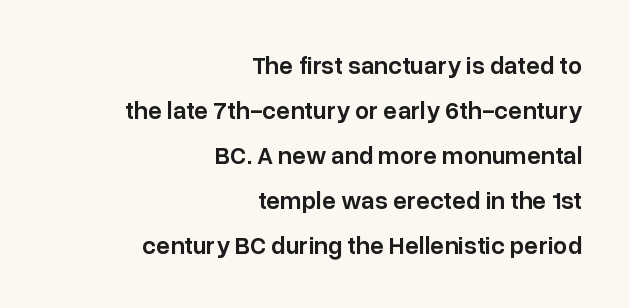
A bit beefed up — I'd call it semibold rather than bold. A typesetter would mark this as roman, not italic. The gap between lines stays unmarked. Words appear dense and cohesive because spacing is normal.
